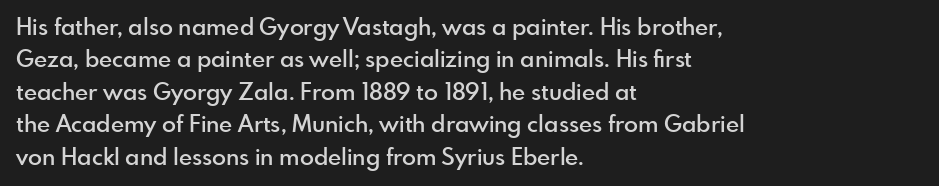
The image shows 23 px text type, upright; set left-aligned, normal line spacing (1.41x), normal letter spacing, not underlined.
